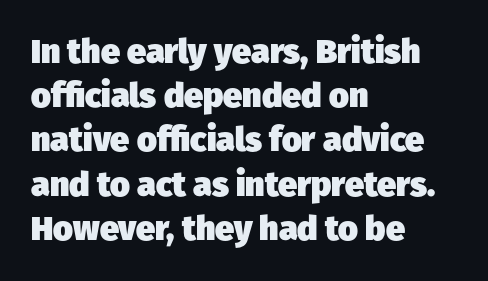
Q: Is the text bold? A: Yes.
Q: Is the typeface a serif or a sans-serif typeface? A: Sans-serif.
Q: Is the text underlined? A: No.
Q: How is the paragraph aligned? A: Left-aligned.
Q: Is the spacing between letters normal or unusually wide? A: Normal.
Q: Is the spacing between lines tight, normal or loose? A: Normal.
Q: Width (condensed, normal, or wide)? A: Normal.
Q: Stroke contrast? A: Low.
Q: x-height? A: Medium.
Q: Monospaced? A: No.
